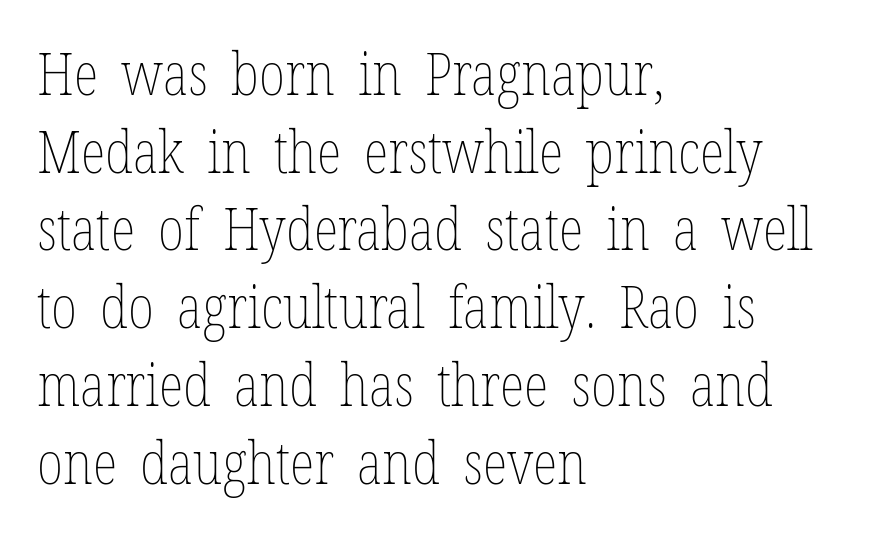
Q: Is the text bold? A: No.
Q: Is the text italic (slanted)? A: No, it is upright.
Q: Is the text underlined? A: No.
Q: How is the paragraph aligned? A: Left-aligned.
Q: Is the spacing between letters normal or unusually wide? A: Normal.
Q: Is the spacing between lines tight, normal or loose? A: Normal.
Q: Width (condensed, normal, or wide)? A: Condensed.
Q: Stroke contrast? A: Low.
Q: x-height? A: Medium.
Q: Monospaced? A: No.
